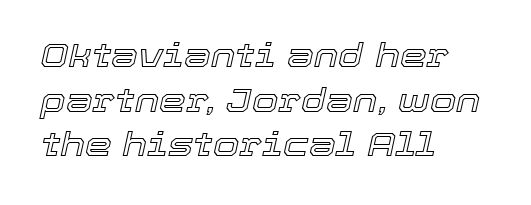
The passage shown has conventional tracking throughout. Normally led — the rows are evenly, conventionally spaced. The rag falls on the right side of this text block. Decoration check: the copy has no underline.
